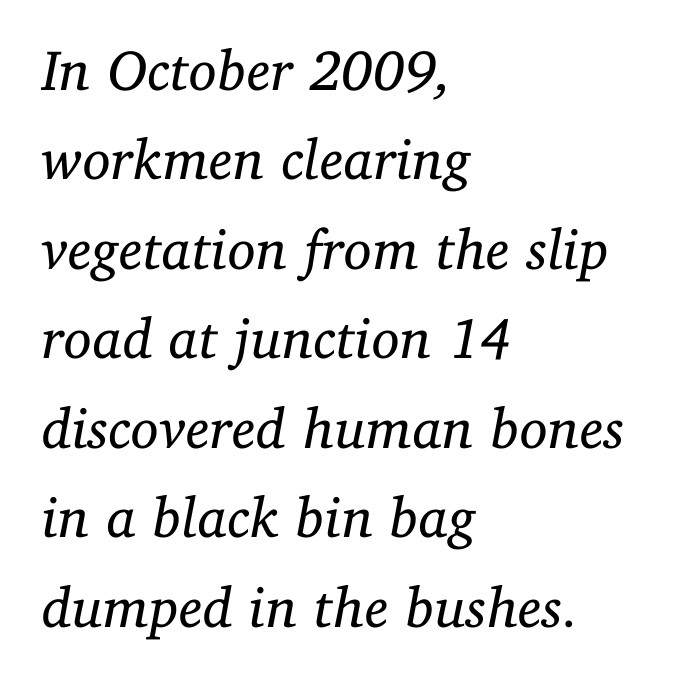
The passage shown is typed in a proportional face where columns would drift. Reading down the block, your eye returns to a fixed left position each line. Decoration check: the copy has no underline. Heft: none added — not bold. This is oblique type, the kind used for emphasis or titles. Note: serifs present on the glyphs.
